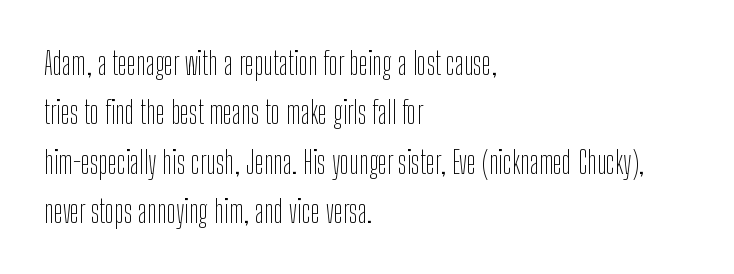
This rendering employs a face without finishing strokes, i.e., a sans-serif. Do the characters align in a grid? No, the font is proportional. These lines stack with their left ends in a neat column. The gaps between neighbouring characters are ordinary and unremarkable.
